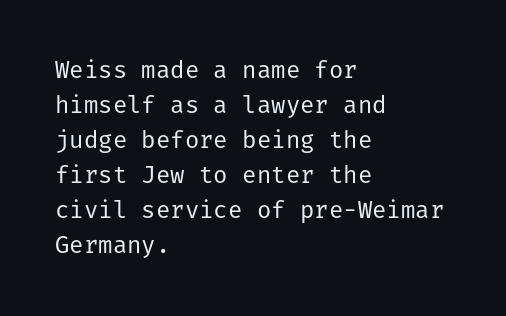
{"italic": "no", "bold": "no", "underline": "no", "align": "left", "line_spacing": "normal", "line_spacing_ratio": 1.46, "letter_spacing": "normal", "letter_spacing_em": 0.0, "glyph_px": 24}
